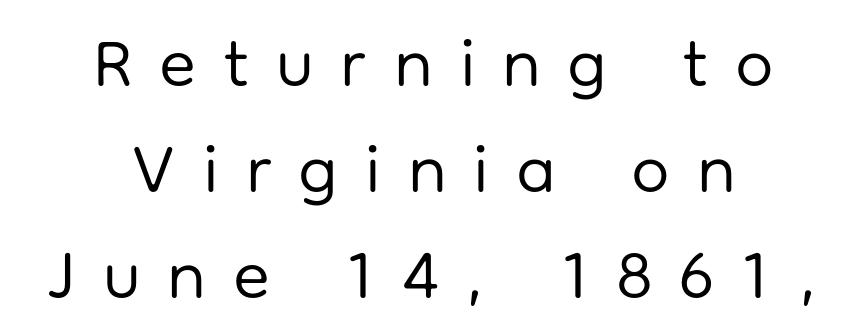
{"serif": "no", "italic": "no", "bold": "no", "weight": "regular", "width": "normal", "stroke_contrast": "low", "x_height": "medium", "monospaced": "no", "underline": "no", "align": "center", "line_spacing": "normal", "line_spacing_ratio": 1.56, "letter_spacing": "wide", "letter_spacing_em": 0.4, "glyph_px": 68}
